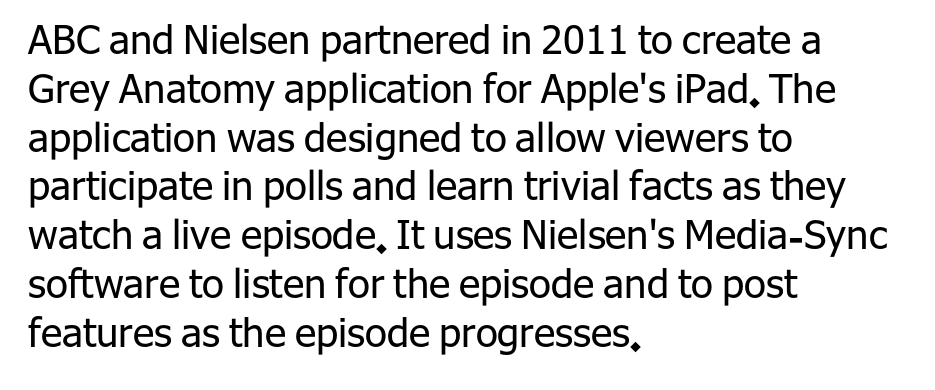
These lines are set flush left with a ragged right edge. Here the designer chose a conventional face with non-uniform glyph widths. Note: no serifs on the glyphs. The typography opts for an upright posture over an oblique one. The typeface has the unassuming heft of standard copy or less. The zone under the glyphs is completely vacant.
